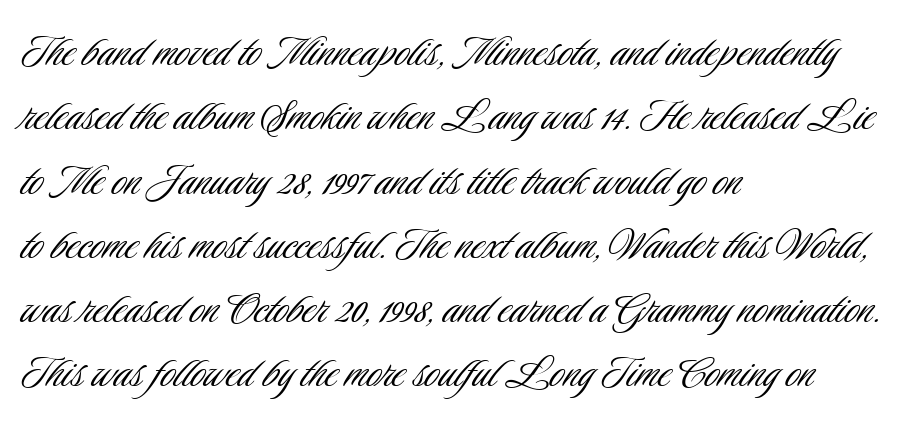
Q: Is the text bold? A: No.
Q: Is the text italic (slanted)? A: Yes.
Q: Is the typeface a serif or a sans-serif typeface? A: Sans-serif.
Q: Is the text underlined? A: No.
Q: How is the paragraph aligned? A: Left-aligned.
Q: Is the spacing between letters normal or unusually wide? A: Normal.
Q: Is the spacing between lines tight, normal or loose? A: Normal.
Q: Width (condensed, normal, or wide)? A: Condensed.
Q: Stroke contrast? A: Low.
Q: x-height? A: Small.
Q: Monospaced? A: No.
